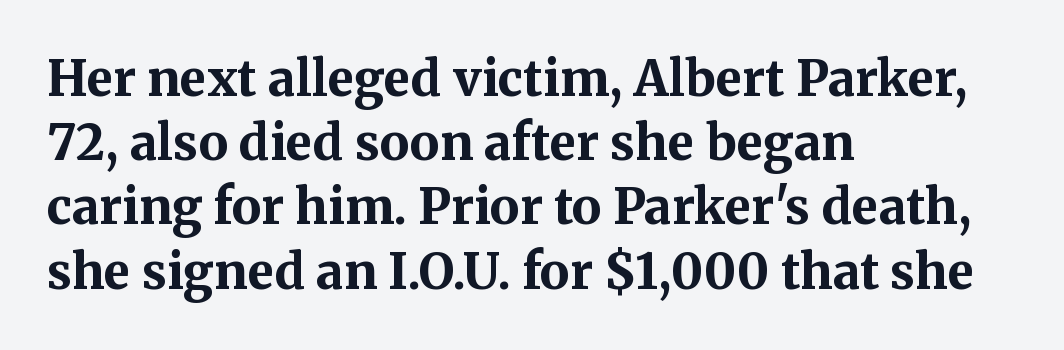
Q: Is the text bold? A: Yes.
Q: Is the text italic (slanted)? A: No, it is upright.
Q: Is the typeface a serif or a sans-serif typeface? A: Serif.
Q: Is the text underlined? A: No.
Q: How is the paragraph aligned? A: Left-aligned.
Q: Is the spacing between letters normal or unusually wide? A: Normal.
Q: Is the spacing between lines tight, normal or loose? A: Normal.
Q: Width (condensed, normal, or wide)? A: Normal.
Q: Stroke contrast? A: Medium.
Q: x-height? A: Medium.
Q: Monospaced? A: No.
